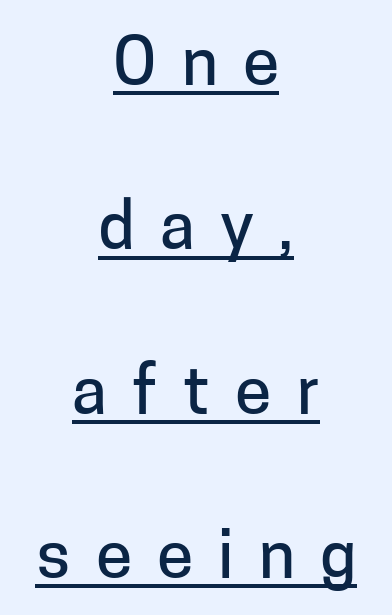
{"serif": "no", "italic": "no", "width": "normal", "stroke_contrast": "low", "x_height": "medium", "monospaced": "no", "underline": "yes", "align": "center", "line_spacing": "loose", "line_spacing_ratio": 2.49, "letter_spacing": "wide", "letter_spacing_em": 0.38, "glyph_px": 66}
